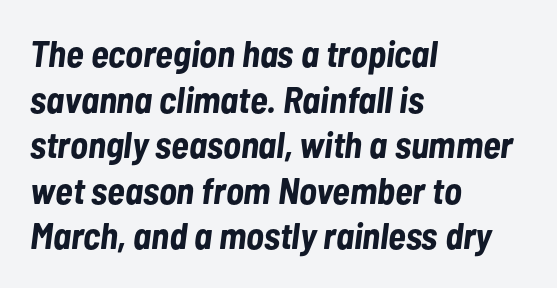
Q: Is the text bold? A: Yes.
Q: Is the text italic (slanted)? A: Yes, it leans right by about 7 degrees.
Q: Is the text underlined? A: No.
Q: How is the paragraph aligned? A: Left-aligned.
Q: Is the spacing between letters normal or unusually wide? A: Normal.
Q: Width (condensed, normal, or wide)? A: Condensed.
Q: Stroke contrast? A: Low.
Q: x-height? A: Medium.
Q: Monospaced? A: No.
